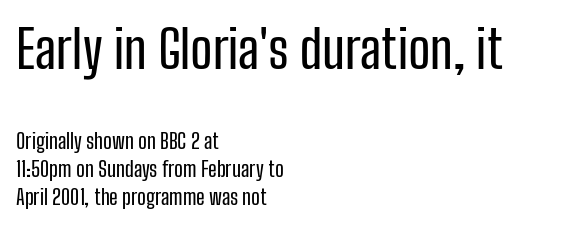
Q: Is the text italic (slanted)? A: No, it is upright.
Q: Is the typeface a serif or a sans-serif typeface? A: Sans-serif.
Q: Is the text underlined? A: No.
Q: How is the paragraph aligned? A: Left-aligned.
Q: Is the spacing between letters normal or unusually wide? A: Normal.
Q: Is the spacing between lines tight, normal or loose? A: Normal.
Q: Which block of text is set in a larger size, the first (top) or the second (bottom)? A: The first (top) one.
Q: Width (condensed, normal, or wide)? A: Condensed.
Q: Stroke contrast? A: Low.
Q: x-height? A: Medium.
Q: Monospaced? A: No.
